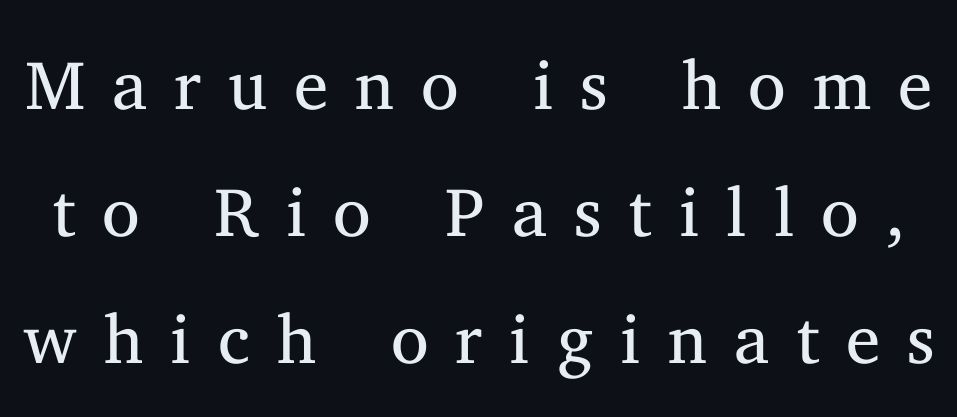
Q: Is the text bold? A: No.
Q: Is the text italic (slanted)? A: No, it is upright.
Q: Is the typeface a serif or a sans-serif typeface? A: Serif.
Q: Is the text underlined? A: No.
Q: Is the spacing between letters normal or unusually wide? A: Unusually wide.
Q: Width (condensed, normal, or wide)? A: Normal.
Q: Stroke contrast? A: Medium.
Q: x-height? A: Medium.
Q: Monospaced? A: No.
